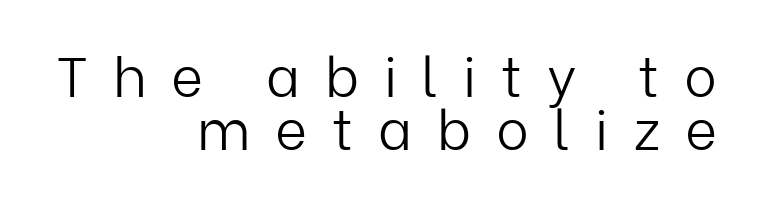
The image shows 55 px light sans-serif type, upright; set right-aligned, tight line spacing (0.96x), unusually wide letter spacing (+0.45 em), not underlined; low stroke contrast and a medium x-height.
